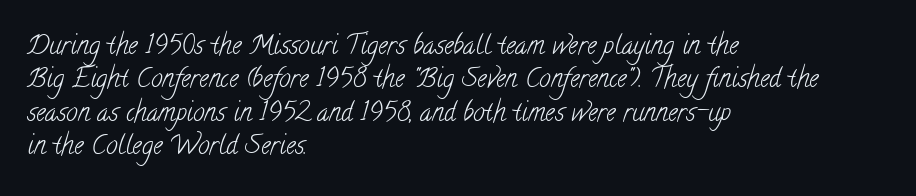
The image shows 26 px text type; set left-aligned, normal line spacing (1.28x), normal letter spacing, not underlined.
